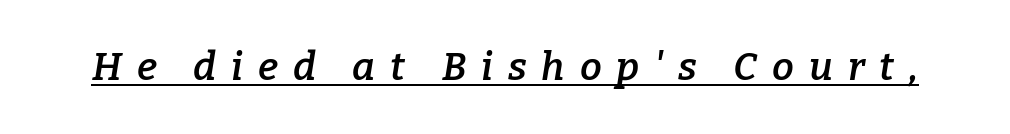
The passage shown is semibold, sitting just below true bold. Proportional: the letters do not fall into vertical columns. These lines have a slow, spaced-out rhythm from letter to letter. Check the space under the baseline: a stroke is drawn there.
